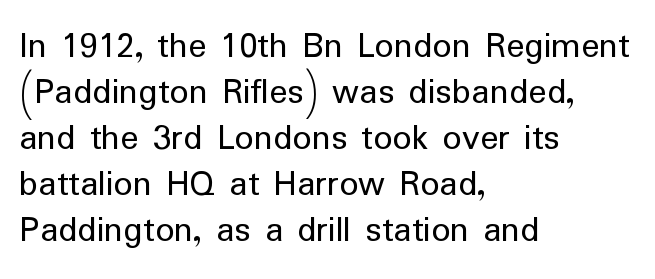
The image shows 38 px regular-weight sans-serif type, upright; set left-aligned, line spacing 1.21x, normal letter spacing, not underlined; low stroke contrast and a medium x-height.
